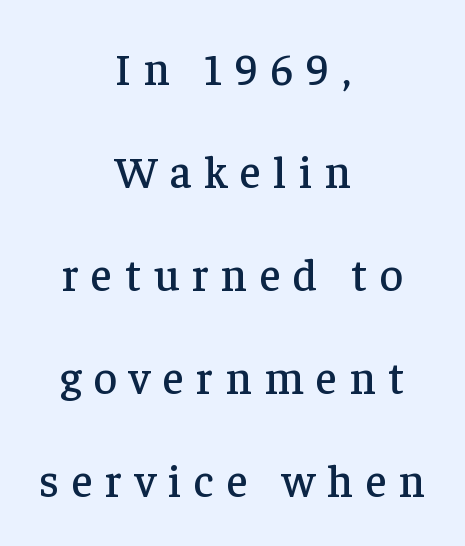
The image shows 45 px serif type, upright; set centered, loose line spacing (2.29x), unusually wide letter spacing (+0.28 em), not underlined; low stroke contrast and a medium x-height.
